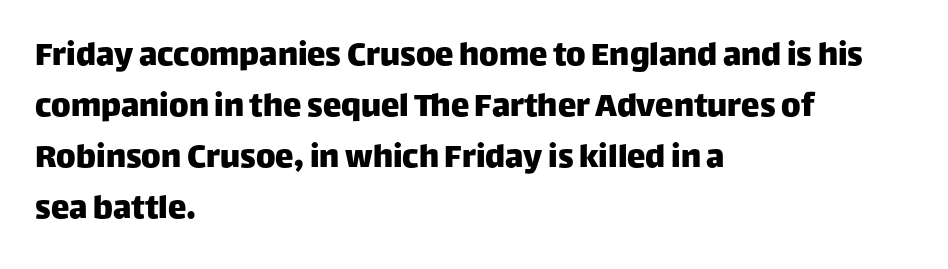
Nobody drew a line under any word here. The typography opts for an upright posture over an oblique one. The letterforms sit shoulder to shoulder at normal distance. Each new line begins a customary step beneath the previous one. Looks like regular typesetting: each glyph gets only the width it needs. Type style note: lacks serifs.
